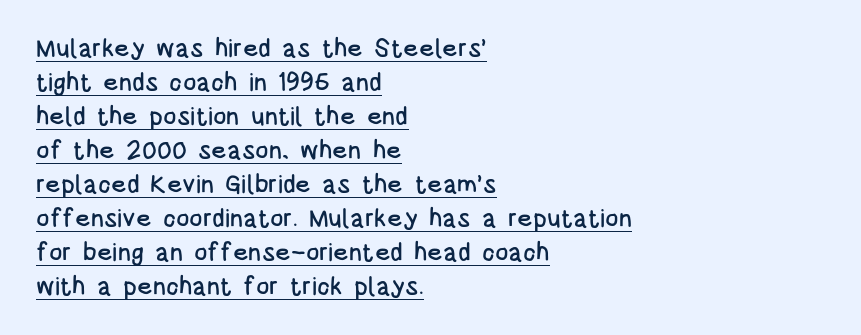
The lines sit at an ordinary, default distance from one another. The typesetter has applied underlining to the passage shown. This sample uses an upright cut, with every glyph sitting square on the baseline. Casual observation: everything's shoved over to the left. The letterforms sit shoulder to shoulder at normal distance.
